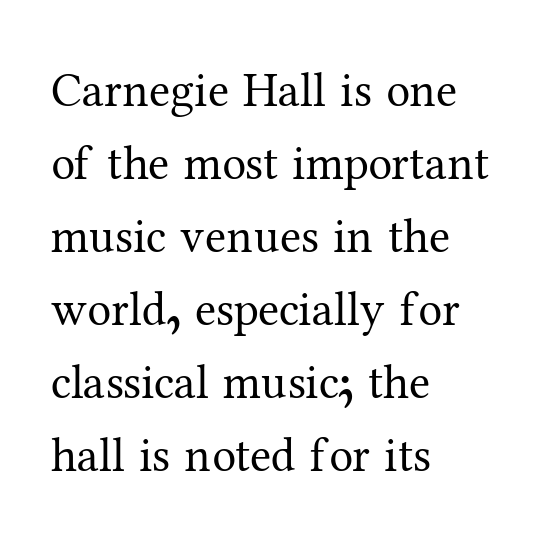
{"serif": "yes", "italic": "no", "bold": "no", "weight": "regular", "width": "normal", "stroke_contrast": "medium", "x_height": "medium", "monospaced": "no", "underline": "no", "align": "left", "line_spacing": "normal", "line_spacing_ratio": 1.52, "letter_spacing": "normal", "letter_spacing_em": 0.0, "glyph_px": 48}
